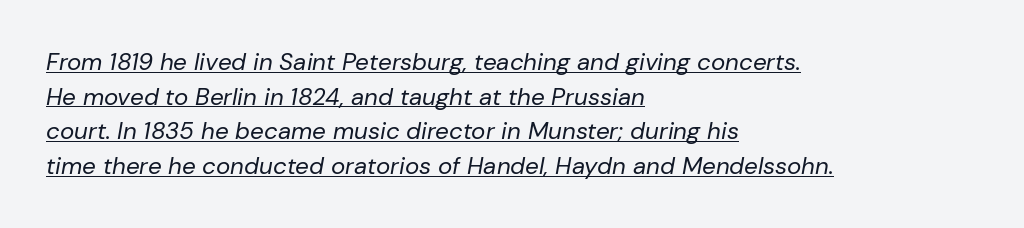
The image shows 24 px text type, italic (leaning right); set left-aligned, normal line spacing (1.44x), normal letter spacing, underlined.
